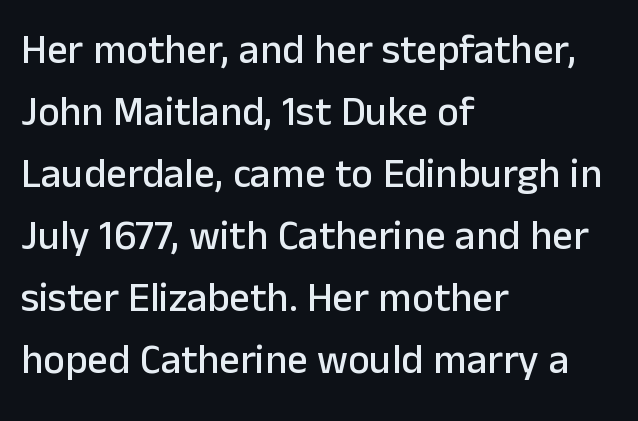
The image shows 41 px sans-serif type, upright; set left-aligned, normal line spacing (1.51x), normal letter spacing, not underlined; low stroke contrast and a medium x-height.
